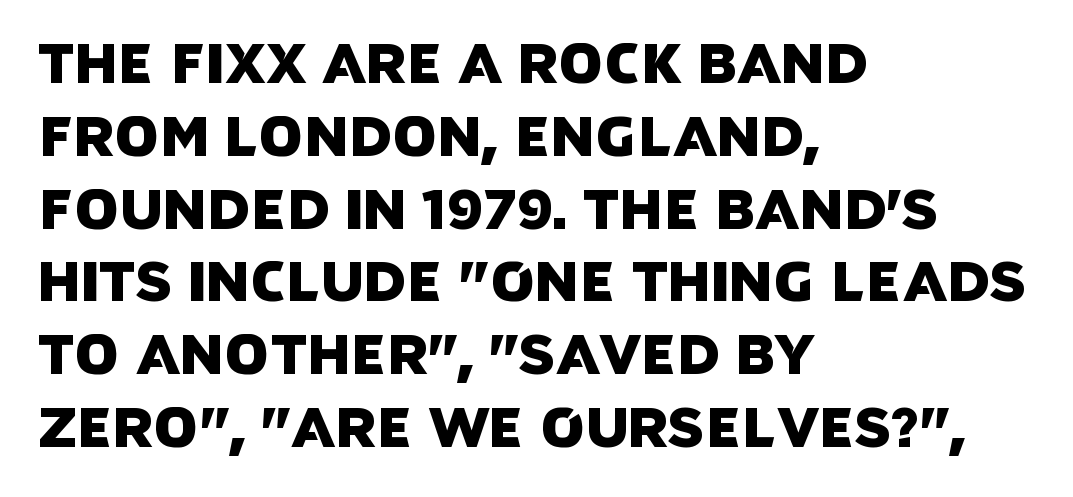
Q: Is the typeface a serif or a sans-serif typeface? A: Sans-serif.
Q: Is the text underlined? A: No.
Q: How is the paragraph aligned? A: Left-aligned.
Q: Is the spacing between letters normal or unusually wide? A: Normal.
Q: Is the spacing between lines tight, normal or loose? A: Normal.
Q: Width (condensed, normal, or wide)? A: Normal.
Q: Stroke contrast? A: Low.
Q: x-height? A: Large.
Q: Monospaced? A: No.
